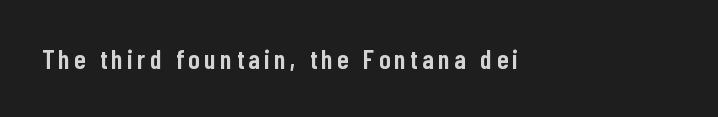
The image shows 27 px text type, upright; set not underlined.
